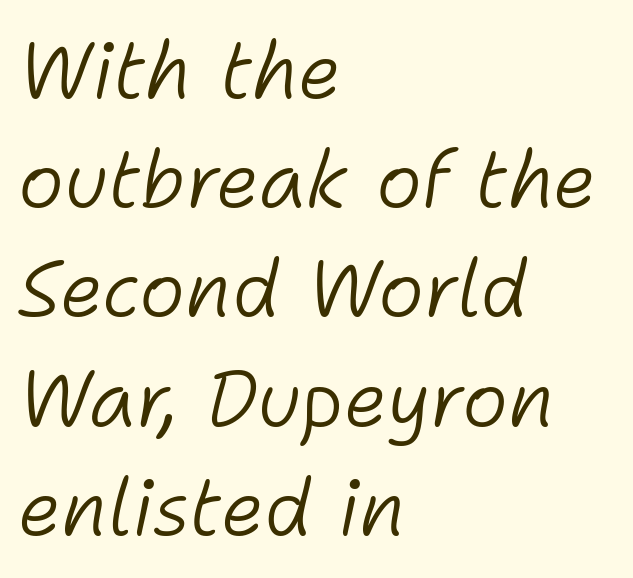
The space beneath each line is pristine and unruled. These lines were composed using italics. Weight class: somewhere from thin through regular. Proportional: the letters do not fall into vertical columns.
